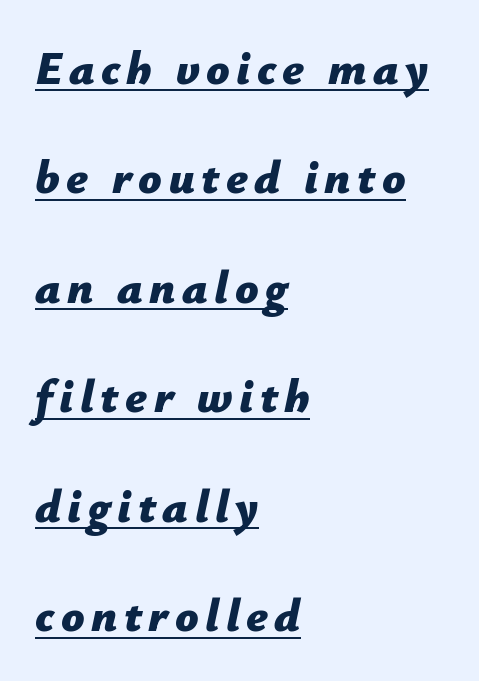
Quick note: interline space is abundant. This rendering uses left alignment, leaving the right contour irregular. This sample carries an underscore along the baseline area. Designer's note — italics engaged. In terms of weight, the rendering is a true, heavy bold.
